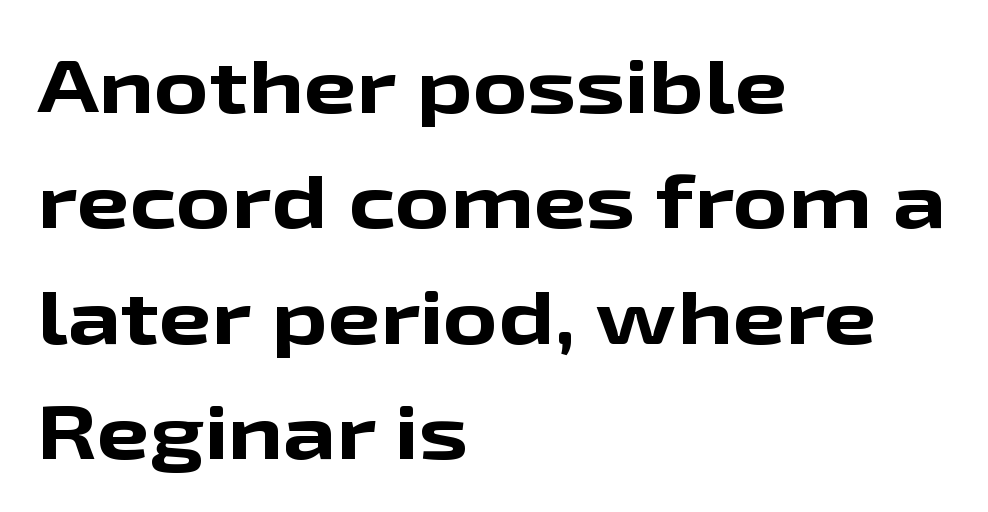
{"serif": "no", "italic": "no", "bold": "yes", "weight": "bold", "width": "wide", "stroke_contrast": "low", "x_height": "medium", "monospaced": "no", "underline": "no", "align": "left", "line_spacing": "normal", "line_spacing_ratio": 1.54, "letter_spacing": "normal", "letter_spacing_em": 0.0, "glyph_px": 75}
